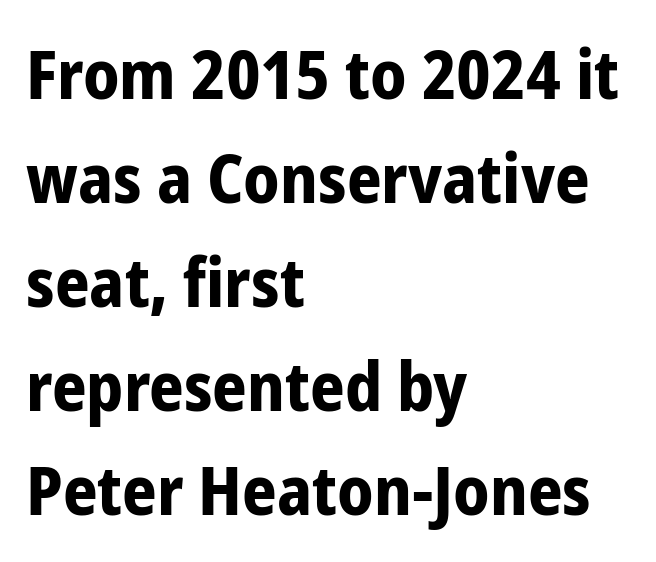
The leading is moderate, giving the passage an even texture. The face used here is proportionally spaced, like ordinary book or web type. The designer went with a sans here, leaving each stem footless. The face used here has the dense, thick strokes of a bold. Is the letter spacing exaggerated? No — it looks like the ordinary default. The passage shown is not underscored anywhere.
